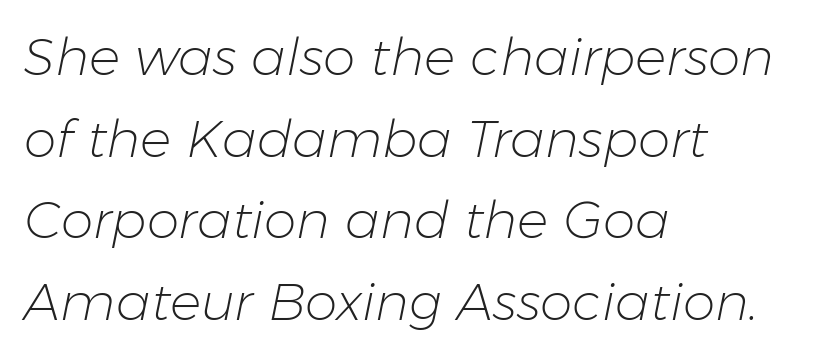
Q: Is the text bold? A: No.
Q: Is the text italic (slanted)? A: Yes, it leans right by about 11 degrees.
Q: Is the text underlined? A: No.
Q: How is the paragraph aligned? A: Left-aligned.
Q: Is the spacing between letters normal or unusually wide? A: Normal.
Q: Is the spacing between lines tight, normal or loose? A: Normal.
Q: Width (condensed, normal, or wide)? A: Normal.
Q: Stroke contrast? A: Low.
Q: x-height? A: Medium.
Q: Monospaced? A: No.
